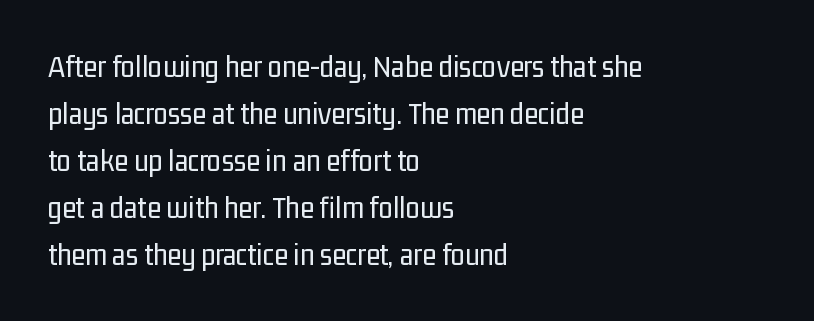
The image shows 32 px regular-weight, condensed sans-serif type, upright; set left-aligned, normal line spacing (1.47x), normal letter spacing, not underlined; low stroke contrast and a medium x-height.
